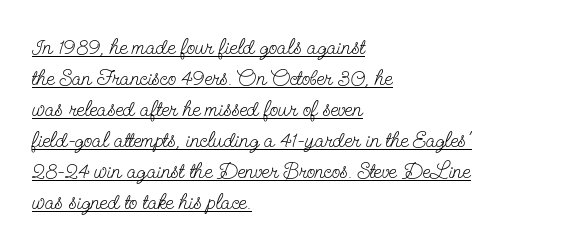
You can see a thin bar hugging the bottom of the glyphs. Interline gaps are of average width in this sample. Leftover space on each line is placed entirely after the last word. This is not heavy type; no bold has been used.
